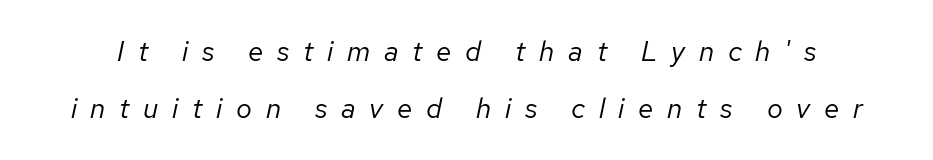
Slant detected: the letters are inclined. Display-style spreading of the glyphs; the letterfit is very open. Here the designer chose a conventional face with non-uniform glyph widths. This is not heavy type; no bold has been used.
